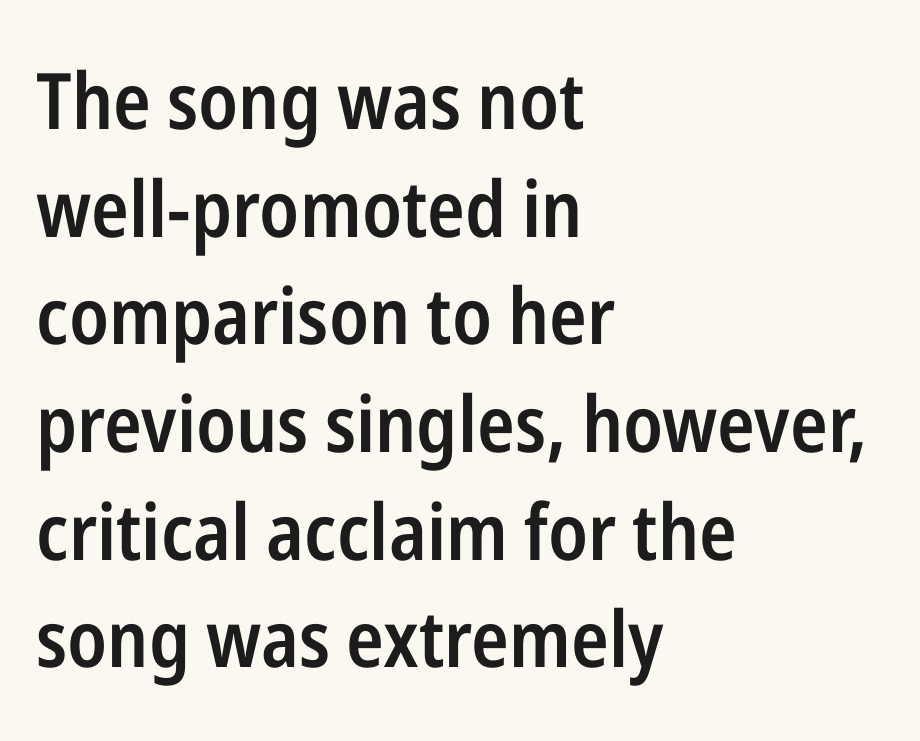
Q: Is the text bold? A: Semi-bold.
Q: Is the text italic (slanted)? A: No, it is upright.
Q: Is the typeface a serif or a sans-serif typeface? A: Sans-serif.
Q: Is the text underlined? A: No.
Q: How is the paragraph aligned? A: Left-aligned.
Q: Is the spacing between letters normal or unusually wide? A: Normal.
Q: Is the spacing between lines tight, normal or loose? A: Normal.
Q: Width (condensed, normal, or wide)? A: Condensed.
Q: Stroke contrast? A: Low.
Q: x-height? A: Medium.
Q: Monospaced? A: No.
